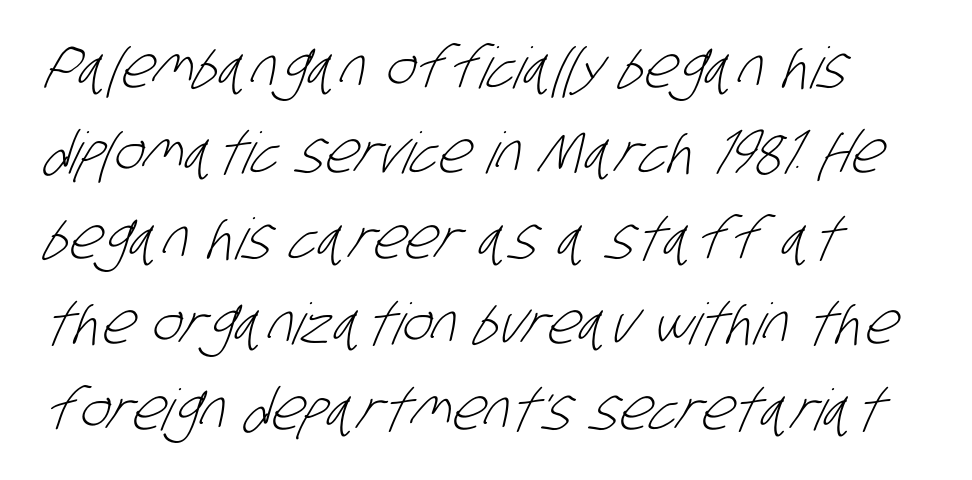
{"serif": "no", "bold": "no", "weight": "light", "width": "condensed", "stroke_contrast": "low", "x_height": "large", "monospaced": "no", "underline": "no", "align": "left", "line_spacing": "normal", "line_spacing_ratio": 1.5, "letter_spacing": "normal", "letter_spacing_em": 0.0, "glyph_px": 57}
